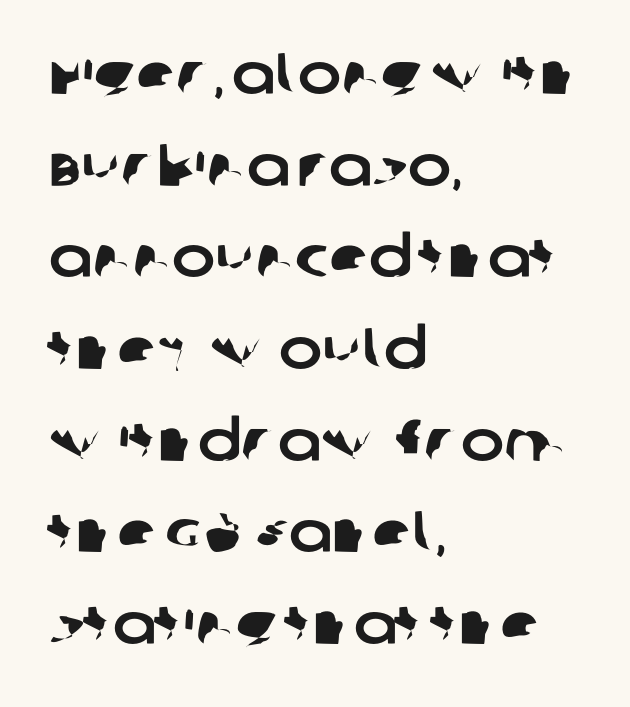
Q: Is the typeface a serif or a sans-serif typeface? A: Sans-serif.
Q: Is the text underlined? A: No.
Q: How is the paragraph aligned? A: Left-aligned.
Q: Is the spacing between letters normal or unusually wide? A: Normal.
Q: Is the spacing between lines tight, normal or loose? A: Normal.
Q: Width (condensed, normal, or wide)? A: Normal.
Q: Stroke contrast? A: Low.
Q: x-height? A: Large.
Q: Monospaced? A: No.
